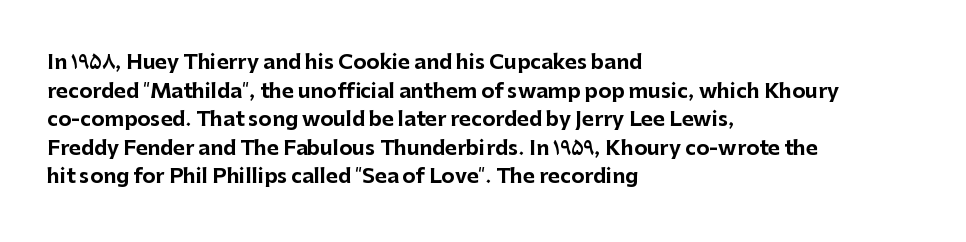
This sample uses an upright cut, with every glyph sitting square on the baseline. Only glyphs here, with clear space below each row. Visually the block forms a straight wall on the left and a jagged coastline on the right. Its strokes are broad and dark, the hallmark of bold type. This block has exactly the height ordinary leading produces. The passage shown has conventional tracking throughout.
